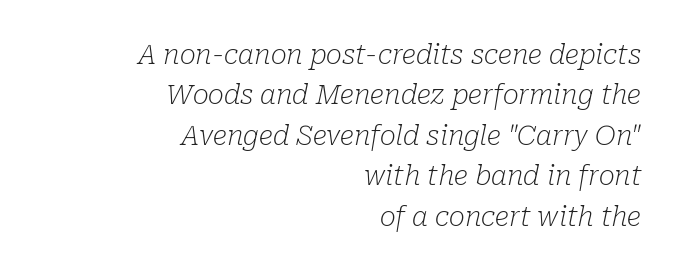
The image shows 27 px text type, italic (leaning right); set right-aligned, normal line spacing (1.5x), normal letter spacing, not underlined.
